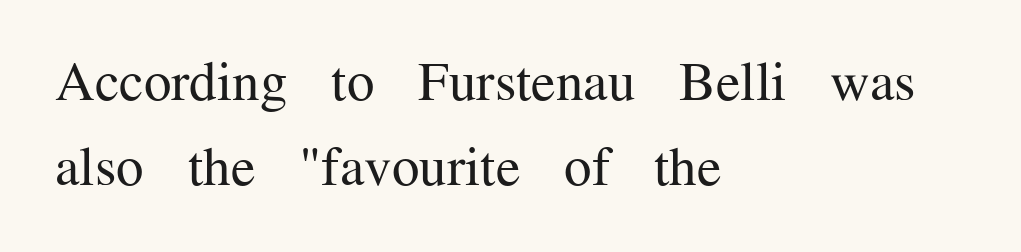
The image shows 55 px regular-weight serif type, upright; set left-aligned, normal line spacing (1.54x), normal letter spacing, not underlined; medium stroke contrast and a medium x-height.
